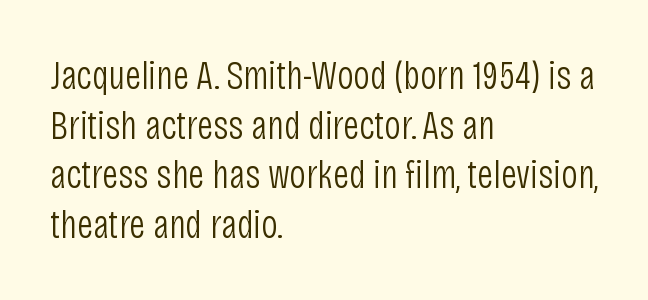
The image shows 41 px light, condensed sans-serif type, upright; set left-aligned, line spacing 1.21x, normal letter spacing, not underlined; low stroke contrast and a large x-height.
